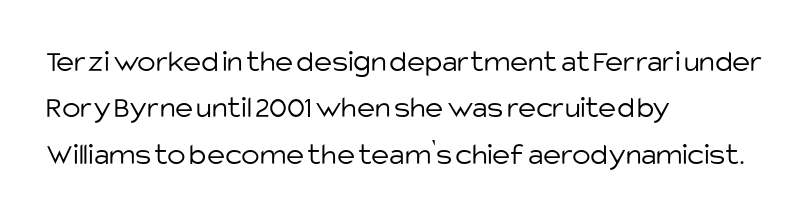
Vertical stems look standard width or narrower in stroke. Each row of text sits above clean, open space. Nothing sits at the stroke ends, so this counts as sans-serif. Horizontally, the lines are justified to the leading edge only. Default kerning and tracking; the words read as compact shapes. Italic? Not at all — the glyphs are vertical.
